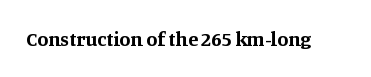
The image shows 20 px bold type, upright; set normal letter spacing, not underlined.
